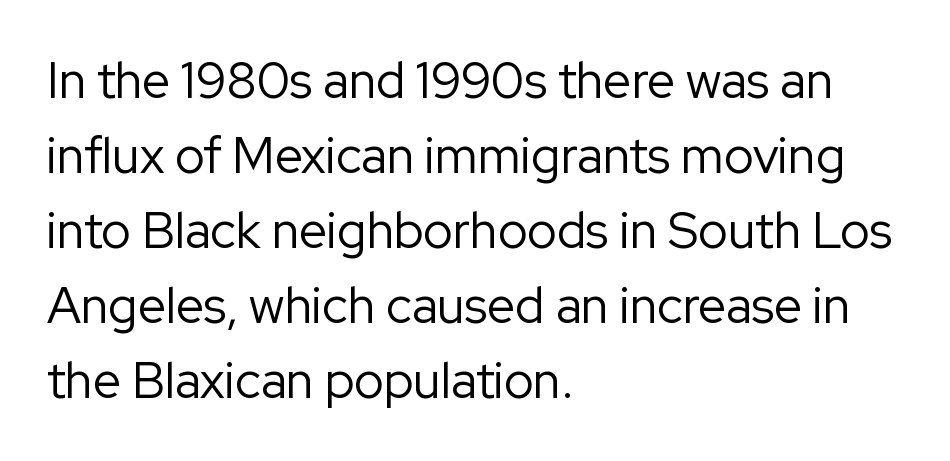
Q: Is the text bold? A: No.
Q: Is the text italic (slanted)? A: No, it is upright.
Q: Is the typeface a serif or a sans-serif typeface? A: Sans-serif.
Q: Is the text underlined? A: No.
Q: How is the paragraph aligned? A: Left-aligned.
Q: Is the spacing between letters normal or unusually wide? A: Normal.
Q: Is the spacing between lines tight, normal or loose? A: Normal.
Q: Width (condensed, normal, or wide)? A: Normal.
Q: Stroke contrast? A: Low.
Q: x-height? A: Medium.
Q: Monospaced? A: No.
